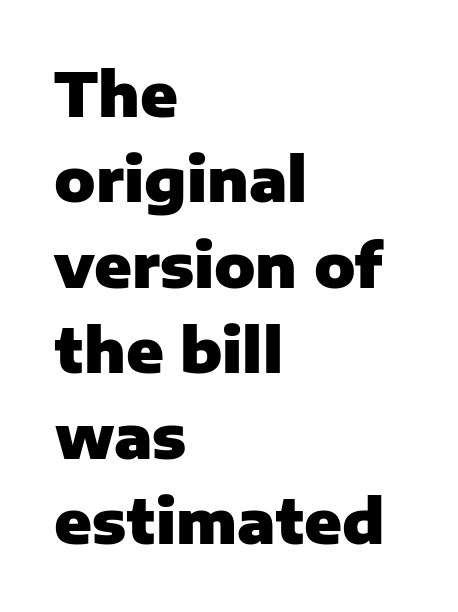
The image shows 61 px heavy sans-serif type, upright; set left-aligned, normal line spacing (1.4x), normal letter spacing, not underlined; low stroke contrast and a medium x-height.
